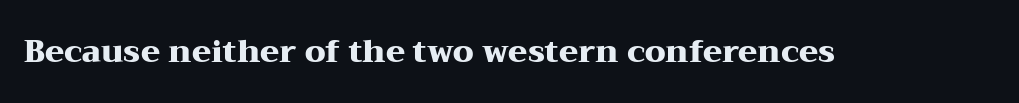
The image shows 31 px heavy, wide serif type, upright; set normal letter spacing, not underlined; medium stroke contrast and a medium x-height.
